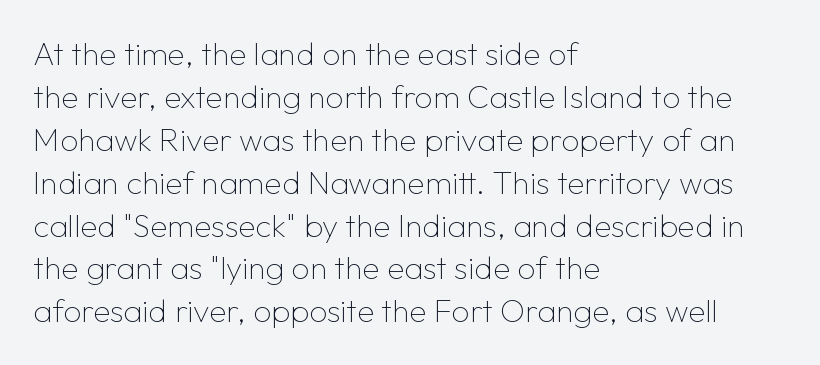
Q: Is the text bold? A: No.
Q: Is the text italic (slanted)? A: No, it is upright.
Q: Is the typeface a serif or a sans-serif typeface? A: Sans-serif.
Q: Is the text underlined? A: No.
Q: How is the paragraph aligned? A: Left-aligned.
Q: Is the spacing between letters normal or unusually wide? A: Normal.
Q: Is the spacing between lines tight, normal or loose? A: Normal.
Q: Width (condensed, normal, or wide)? A: Normal.
Q: Stroke contrast? A: Low.
Q: x-height? A: Medium.
Q: Monospaced? A: No.
